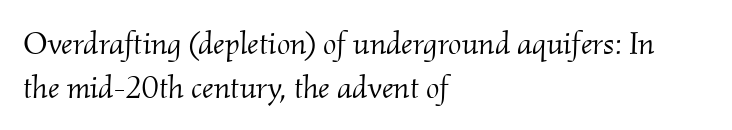
Think standard paragraph weight, or any step lighter than that. This block has exactly the height ordinary leading produces. The letters advance in unequal steps, a hallmark of proportional type. Are there feet on the stems? There are — it's a serif. The foot of each line stays bare and open. The typesetter chose a ragged-right arrangement here.
